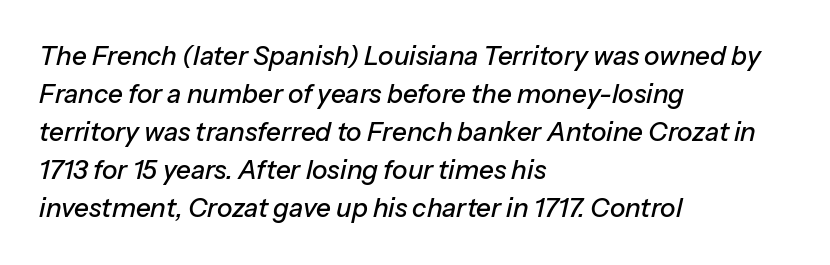
Q: Is the text italic (slanted)? A: Yes, it leans right by about 13 degrees.
Q: Is the text underlined? A: No.
Q: How is the paragraph aligned? A: Left-aligned.
Q: Is the spacing between letters normal or unusually wide? A: Normal.
Q: Is the spacing between lines tight, normal or loose? A: Normal.
